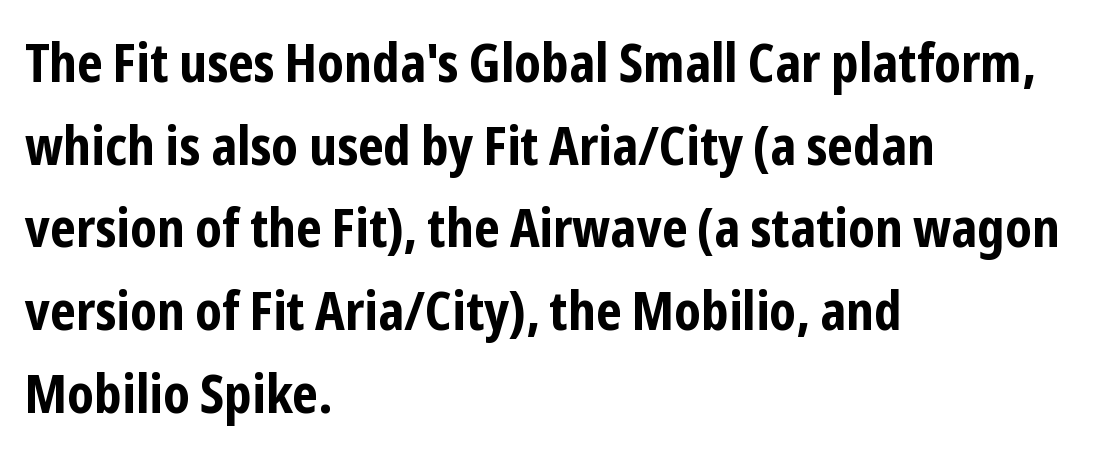
These lines are composed in type without serifs. Is this a fixed-width face? No — the glyphs have proportional, varying widths. Check under the words: just untouched page. Is the letter spacing exaggerated? No — it looks like the ordinary default. Rendered with straight, roman letterforms.
